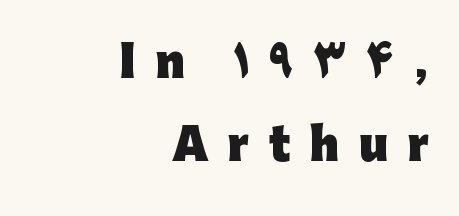
The image shows 42 px heavy sans-serif type, upright; set right-aligned, loose line spacing (1.97x), unusually wide letter spacing (+0.47 em), not underlined; low stroke contrast and a medium x-height.
